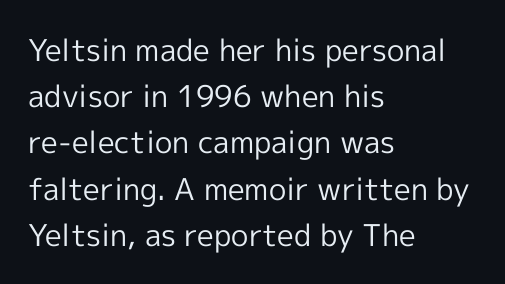
{"serif": "no", "italic": "no", "bold": "no", "weight": "regular", "width": "normal", "x_height": "medium", "monospaced": "no", "underline": "no", "align": "left", "line_spacing": "normal", "line_spacing_ratio": 1.54, "letter_spacing": "normal", "letter_spacing_em": 0.0, "glyph_px": 30}
